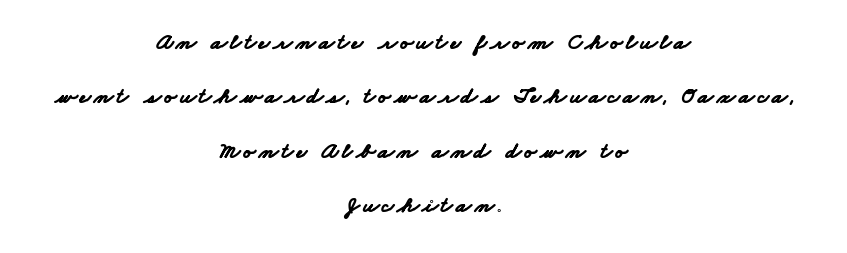
Alignment: centered. Pretty heavy lettering here — definitely bold. The space directly below the letters is spotless. Successive baselines arrive slowly, with a big drop between each.
